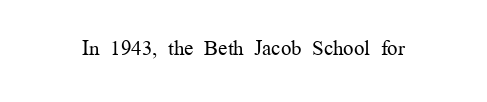
Q: Is the text bold? A: No.
Q: Is the text italic (slanted)? A: No, it is upright.
Q: Is the text underlined? A: No.
Q: Is the spacing between letters normal or unusually wide? A: Normal.
